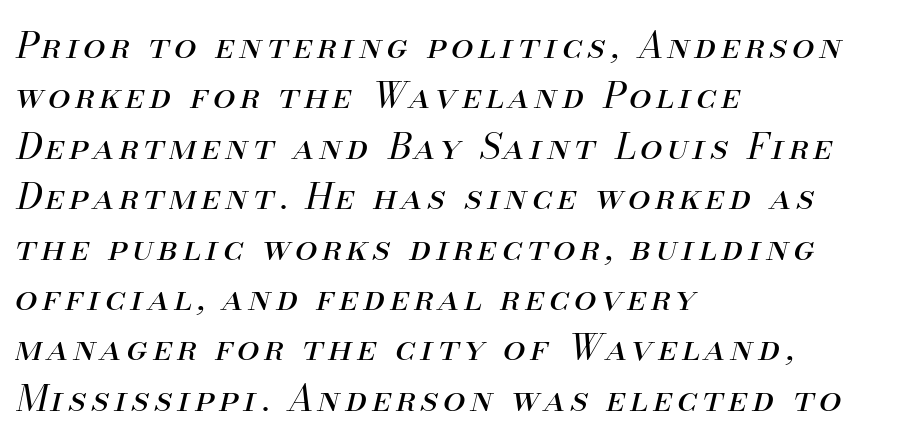
The image shows 36 px regular-weight type, italic (leaning right); set left-aligned, normal line spacing (1.4x), not underlined; medium stroke contrast and a small x-height.
